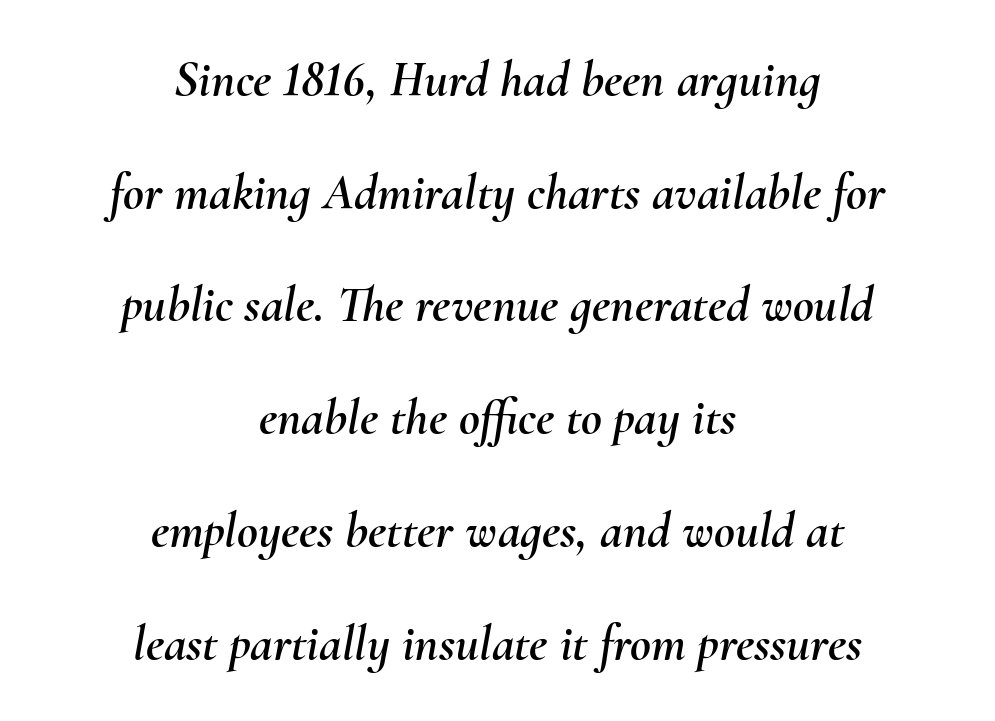
{"italic": "yes", "lean": "right", "slant_degrees": 10, "width": "normal", "stroke_contrast": "medium", "x_height": "small", "monospaced": "no", "underline": "no", "align": "center", "line_spacing": "loose", "line_spacing_ratio": 2.21, "letter_spacing": "normal", "letter_spacing_em": 0.0, "glyph_px": 51}
